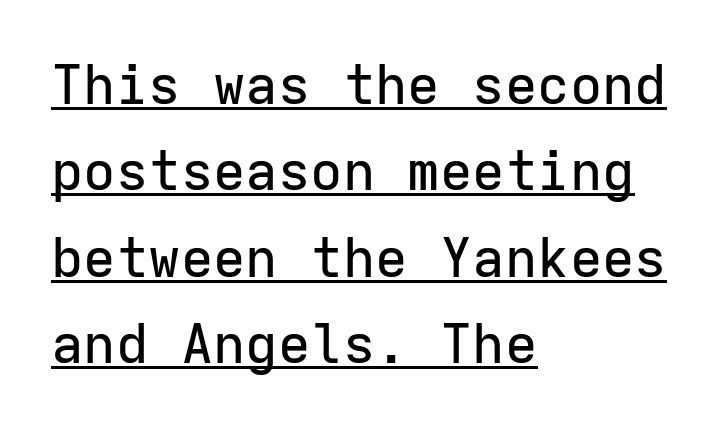
{"serif": "no", "italic": "no", "width": "normal", "stroke_contrast": "low", "x_height": "medium", "monospaced": "yes", "underline": "yes", "align": "left", "line_spacing": "normal", "line_spacing_ratio": 1.6, "letter_spacing": "normal", "letter_spacing_em": 0.0, "glyph_px": 54}
